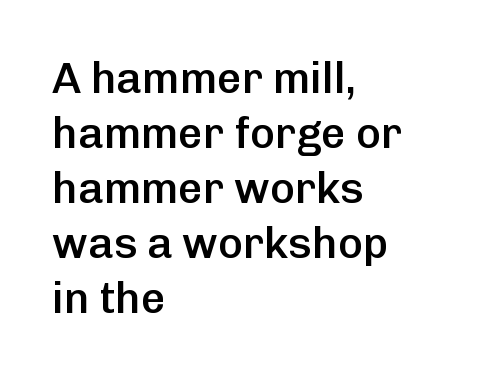
{"serif": "no", "italic": "no", "bold": "semi", "weight": "semibold", "width": "normal", "stroke_contrast": "low", "x_height": "medium", "monospaced": "no", "underline": "no", "align": "left", "line_spacing": "normal", "line_spacing_ratio": 1.28, "letter_spacing": "normal", "letter_spacing_em": 0.0, "glyph_px": 43}
